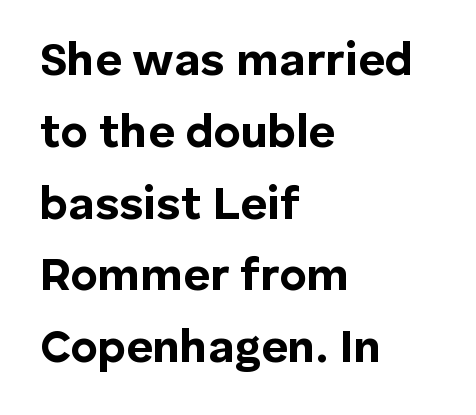
Q: Is the text bold? A: Yes.
Q: Is the text italic (slanted)? A: No, it is upright.
Q: Is the typeface a serif or a sans-serif typeface? A: Sans-serif.
Q: Is the text underlined? A: No.
Q: How is the paragraph aligned? A: Left-aligned.
Q: Is the spacing between letters normal or unusually wide? A: Normal.
Q: Is the spacing between lines tight, normal or loose? A: Normal.
Q: Width (condensed, normal, or wide)? A: Normal.
Q: Stroke contrast? A: Low.
Q: x-height? A: Medium.
Q: Monospaced? A: No.
